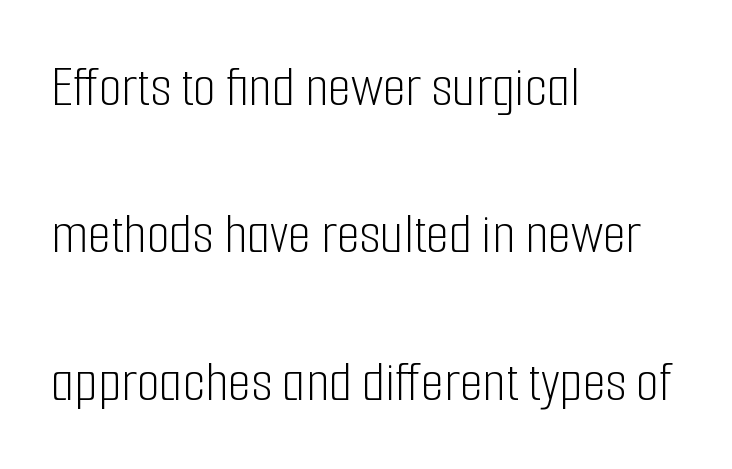
{"serif": "no", "italic": "no", "bold": "no", "weight": "light", "width": "condensed", "stroke_contrast": "low", "x_height": "medium", "monospaced": "no", "underline": "no", "align": "left", "line_spacing": "loose", "line_spacing_ratio": 2.5, "letter_spacing": "normal", "letter_spacing_em": 0.0, "glyph_px": 59}
